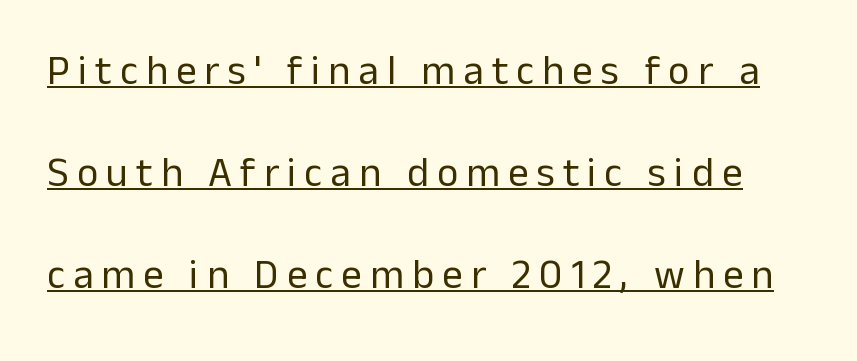
Q: Is the text bold? A: No.
Q: Is the text italic (slanted)? A: No, it is upright.
Q: Is the typeface a serif or a sans-serif typeface? A: Sans-serif.
Q: Is the text underlined? A: Yes.
Q: Is the spacing between letters normal or unusually wide? A: Unusually wide.
Q: Is the spacing between lines tight, normal or loose? A: Loose.
Q: Width (condensed, normal, or wide)? A: Normal.
Q: Stroke contrast? A: Low.
Q: x-height? A: Medium.
Q: Monospaced? A: No.
